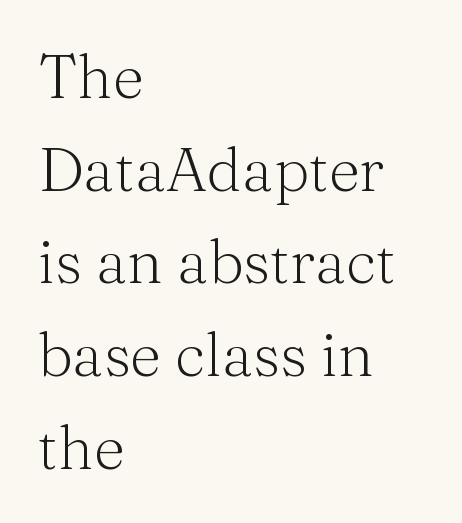
{"serif": "yes", "italic": "no", "bold": "no", "weight": "light", "width": "normal", "stroke_contrast": "medium", "x_height": "medium", "monospaced": "no", "underline": "no", "align": "left", "line_spacing": "normal", "line_spacing_ratio": 1.52, "letter_spacing": "normal", "letter_spacing_em": 0.0, "glyph_px": 61}
